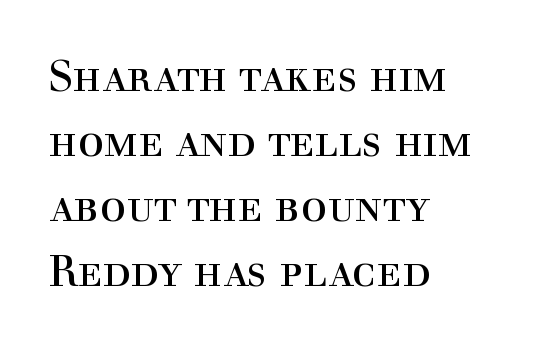
Q: Is the text bold? A: No.
Q: Is the text italic (slanted)? A: No, it is upright.
Q: Is the typeface a serif or a sans-serif typeface? A: Serif.
Q: Is the text underlined? A: No.
Q: How is the paragraph aligned? A: Left-aligned.
Q: Is the spacing between letters normal or unusually wide? A: Normal.
Q: Is the spacing between lines tight, normal or loose? A: Normal.
Q: Width (condensed, normal, or wide)? A: Normal.
Q: x-height? A: Medium.
Q: Monospaced? A: No.
